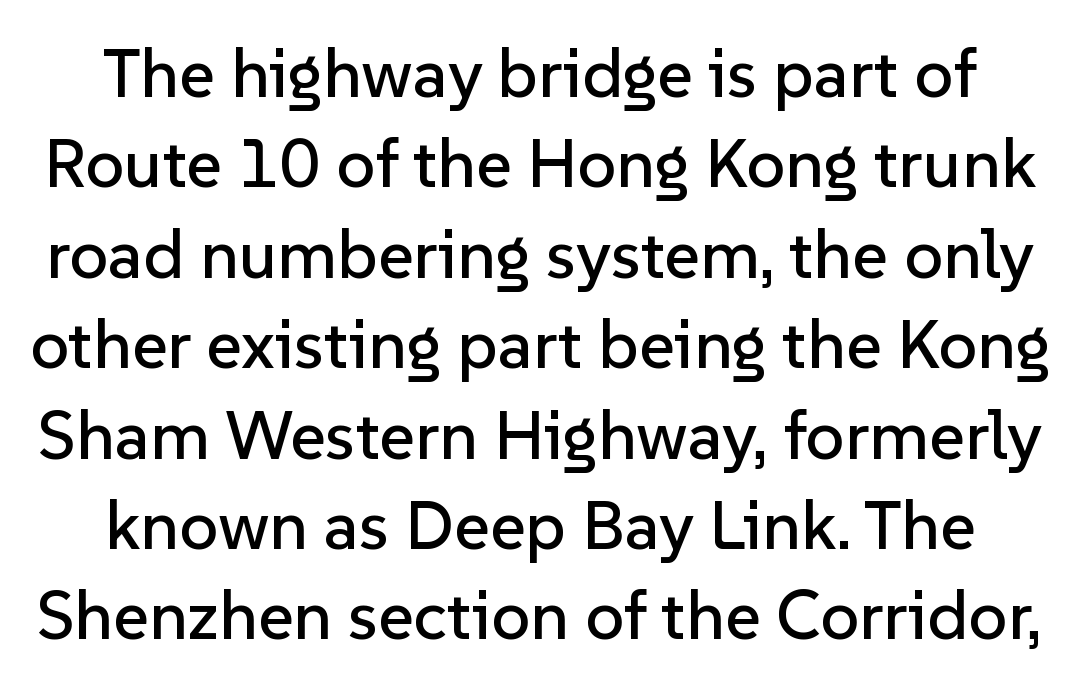
Q: Is the text italic (slanted)? A: No, it is upright.
Q: Is the typeface a serif or a sans-serif typeface? A: Sans-serif.
Q: Is the text underlined? A: No.
Q: Is the spacing between letters normal or unusually wide? A: Normal.
Q: Is the spacing between lines tight, normal or loose? A: Normal.
Q: Width (condensed, normal, or wide)? A: Normal.
Q: Stroke contrast? A: Low.
Q: x-height? A: Medium.
Q: Monospaced? A: No.
